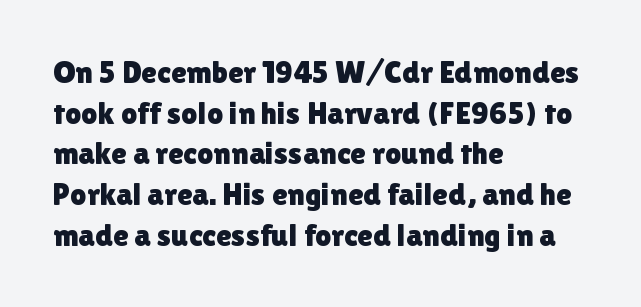
Q: Is the text italic (slanted)? A: No, it is upright.
Q: Is the typeface a serif or a sans-serif typeface? A: Sans-serif.
Q: Is the text underlined? A: No.
Q: How is the paragraph aligned? A: Left-aligned.
Q: Is the spacing between letters normal or unusually wide? A: Normal.
Q: Is the spacing between lines tight, normal or loose? A: Normal.
Q: Width (condensed, normal, or wide)? A: Normal.
Q: x-height? A: Medium.
Q: Monospaced? A: No.
